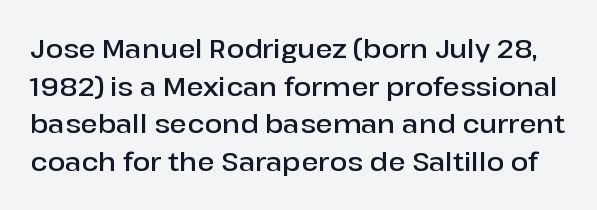
The image shows 26 px text type, upright; set normal line spacing (1.45x), normal letter spacing, not underlined.
